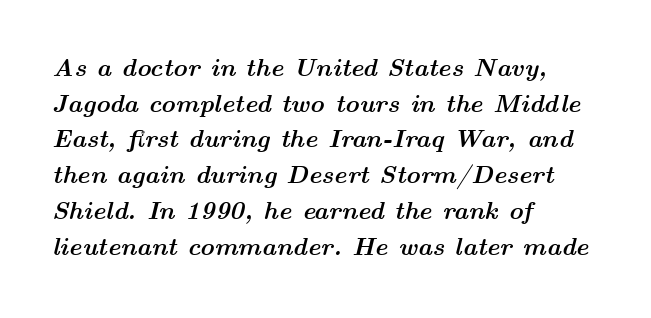
{"italic": "yes", "lean": "right", "slant_degrees": 14, "bold": "yes", "underline": "no", "align": "left", "line_spacing": "normal", "line_spacing_ratio": 1.43, "letter_spacing": "normal", "letter_spacing_em": 0.0, "glyph_px": 25}
